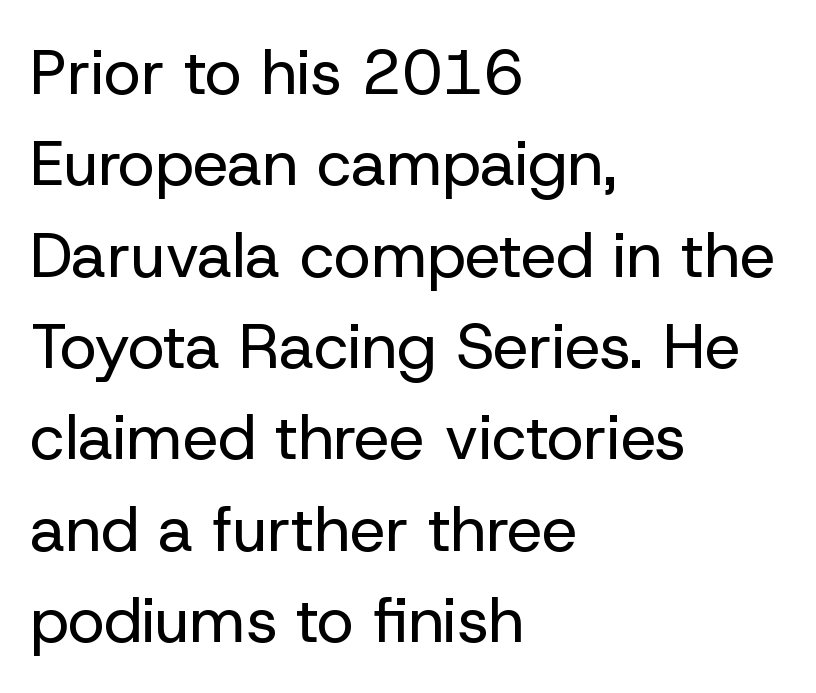
The image shows 63 px regular-weight sans-serif type, upright; set left-aligned, normal line spacing (1.45x), normal letter spacing, not underlined; low stroke contrast and a medium x-height.
